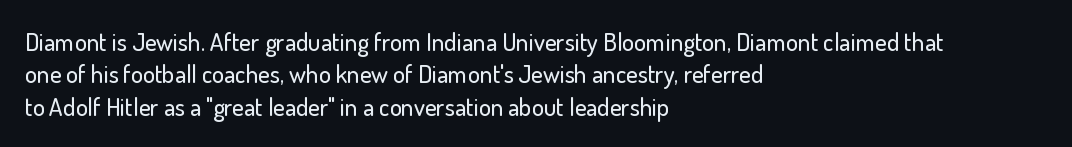
Is there much room between lines? A standard amount, neither cramped nor airy. The passage shown is not underscored anywhere. Visually the block forms a straight wall on the left and a jagged coastline on the right. The lettering holds an erect, upright posture throughout. This rendering leaves character spacing at its baseline value.
